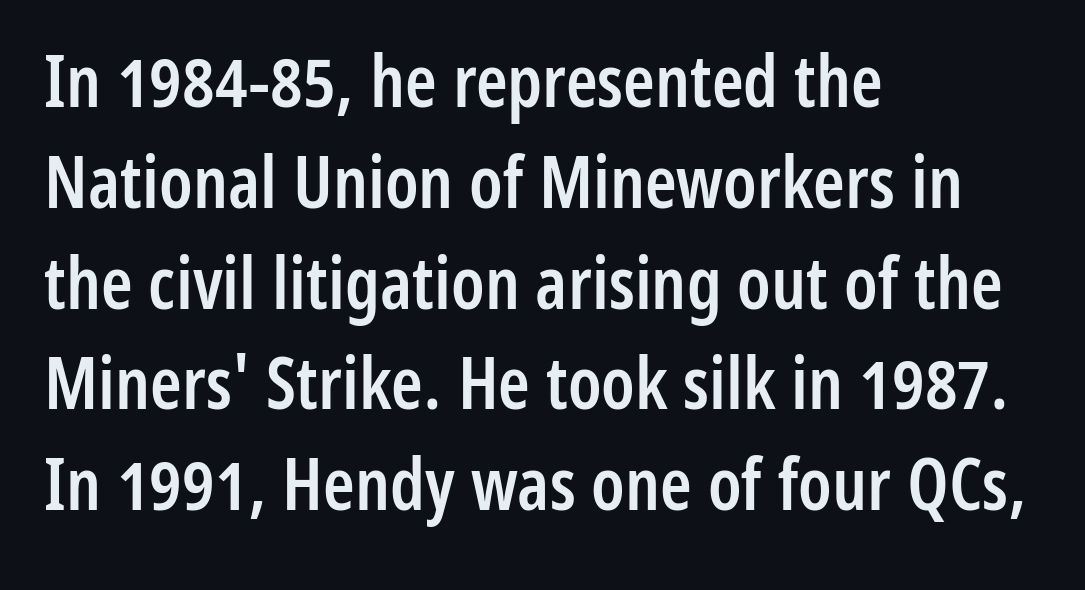
Q: Is the text bold? A: Semi-bold.
Q: Is the text italic (slanted)? A: No, it is upright.
Q: Is the typeface a serif or a sans-serif typeface? A: Sans-serif.
Q: Is the text underlined? A: No.
Q: How is the paragraph aligned? A: Left-aligned.
Q: Is the spacing between letters normal or unusually wide? A: Normal.
Q: Is the spacing between lines tight, normal or loose? A: Normal.
Q: Width (condensed, normal, or wide)? A: Condensed.
Q: Stroke contrast? A: Low.
Q: x-height? A: Medium.
Q: Monospaced? A: No.
